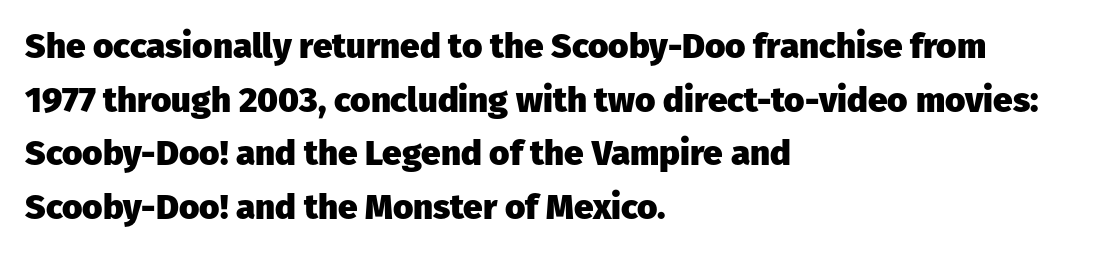
The image shows 35 px heavy sans-serif type, upright; set left-aligned, normal line spacing (1.53x), normal letter spacing, not underlined; low stroke contrast and a medium x-height.
